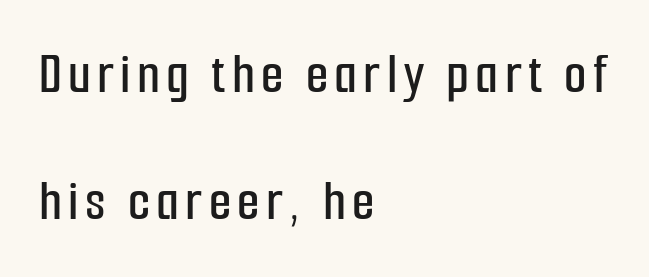
The image shows 58 px condensed sans-serif type, upright; set left-aligned, loose line spacing (2.19x), not underlined; low stroke contrast and a medium x-height.
